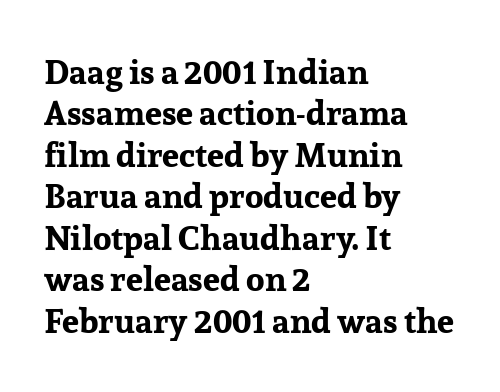
Q: Is the text bold? A: Yes.
Q: Is the text italic (slanted)? A: No, it is upright.
Q: Is the typeface a serif or a sans-serif typeface? A: Serif.
Q: Is the text underlined? A: No.
Q: How is the paragraph aligned? A: Left-aligned.
Q: Is the spacing between letters normal or unusually wide? A: Normal.
Q: Width (condensed, normal, or wide)? A: Normal.
Q: Stroke contrast? A: Low.
Q: x-height? A: Medium.
Q: Monospaced? A: No.
